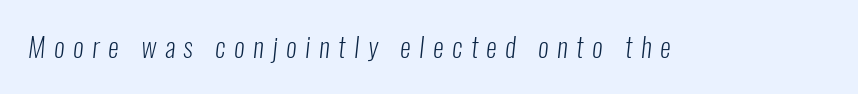
{"bold": "no", "underline": "no", "letter_spacing": "wide", "letter_spacing_em": 0.32, "glyph_px": 27}
